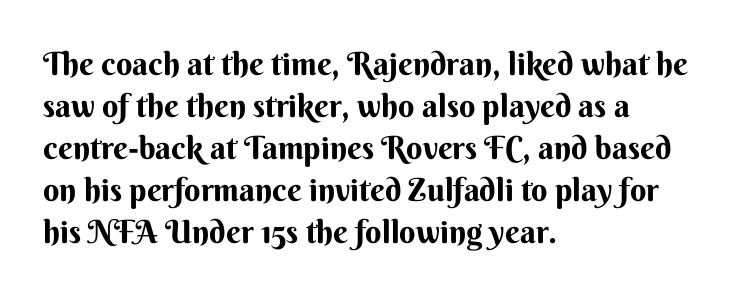
Q: Is the text bold? A: Yes.
Q: Is the text italic (slanted)? A: No, it is upright.
Q: Is the typeface a serif or a sans-serif typeface? A: Sans-serif.
Q: Is the text underlined? A: No.
Q: How is the paragraph aligned? A: Left-aligned.
Q: Is the spacing between letters normal or unusually wide? A: Normal.
Q: Is the spacing between lines tight, normal or loose? A: Normal.
Q: Width (condensed, normal, or wide)? A: Normal.
Q: Stroke contrast? A: Medium.
Q: x-height? A: Small.
Q: Monospaced? A: No.
